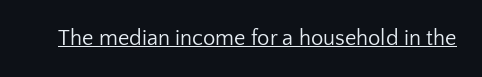
Does a line run under the words? Yes, clearly. Each word holds together tightly as a unit, with standard inter-letter gaps. When letters stand straight like this, we call the style roman or upright. Compared with a typical body face, this is equally light or lighter still.
